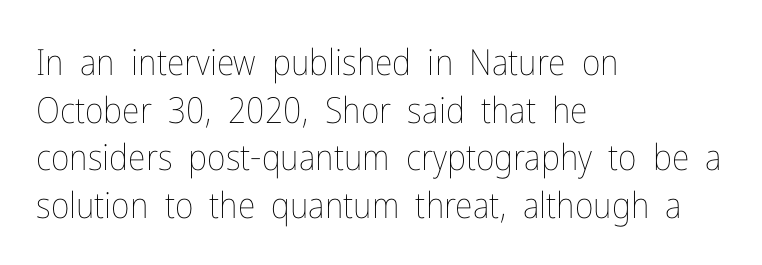
Typeset ragged right — the left edge is the straight one. Tracking value appears to be zero — textbook default spacing. Think standard paragraph weight, or any step lighter than that. Notice how descenders clear the ascenders below comfortably — that's standard leading.
